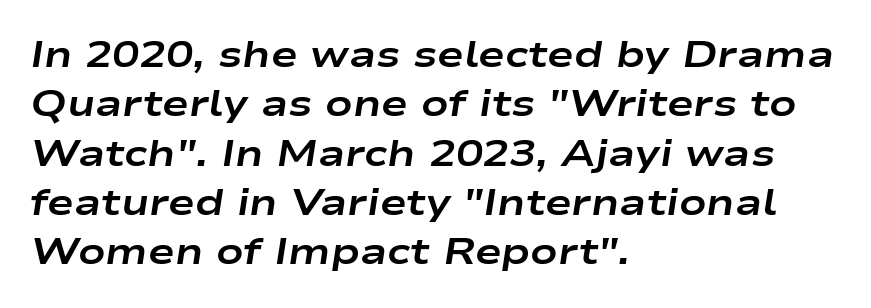
The image shows 36 px bold, wide type, italic (leaning right); set left-aligned, normal line spacing (1.37x), normal letter spacing, not underlined; low stroke contrast and a medium x-height.
